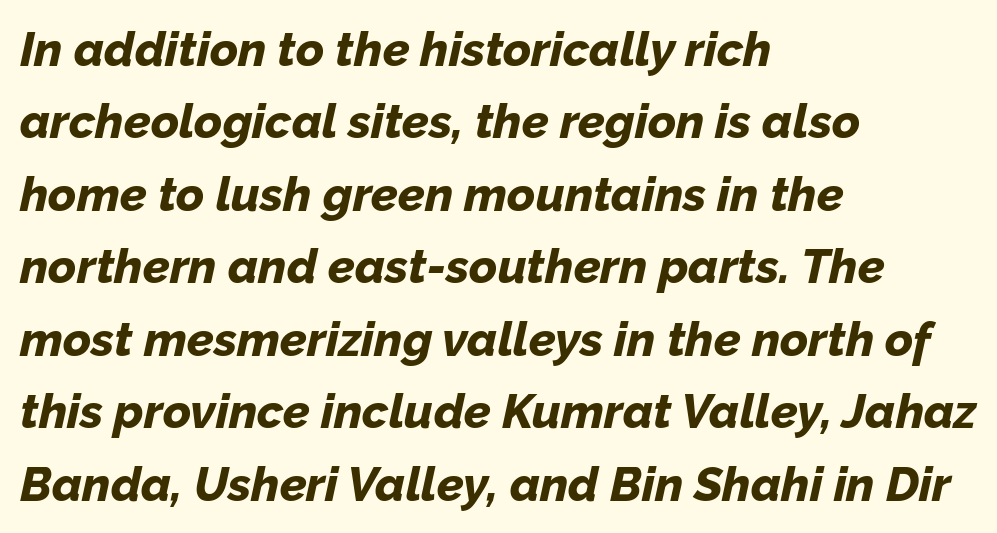
Q: Is the text bold? A: Yes.
Q: Is the text italic (slanted)? A: Yes, it leans right by about 12 degrees.
Q: Is the text underlined? A: No.
Q: How is the paragraph aligned? A: Left-aligned.
Q: Is the spacing between letters normal or unusually wide? A: Normal.
Q: Is the spacing between lines tight, normal or loose? A: Normal.
Q: Width (condensed, normal, or wide)? A: Normal.
Q: Stroke contrast? A: Low.
Q: x-height? A: Medium.
Q: Monospaced? A: No.
